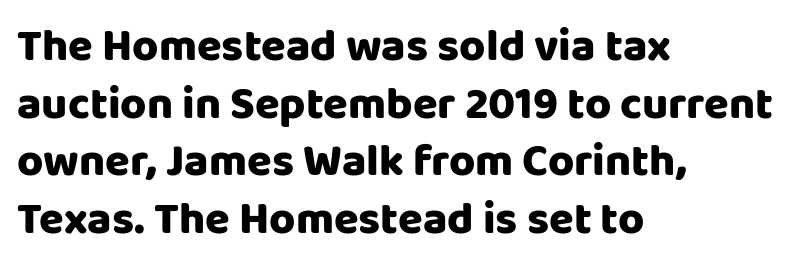
The image shows 45 px sans-serif type, upright; set left-aligned, normal line spacing (1.28x), normal letter spacing, not underlined; low stroke contrast and a large x-height.
